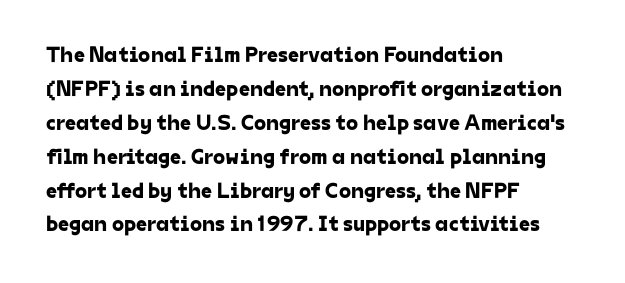
The lines in this sample share a left origin and differ only in where they stop. Each word holds together tightly as a unit, with standard inter-letter gaps. Evenly set lines give the paragraph a standard silhouette. Clear beneath every line of the passage.
